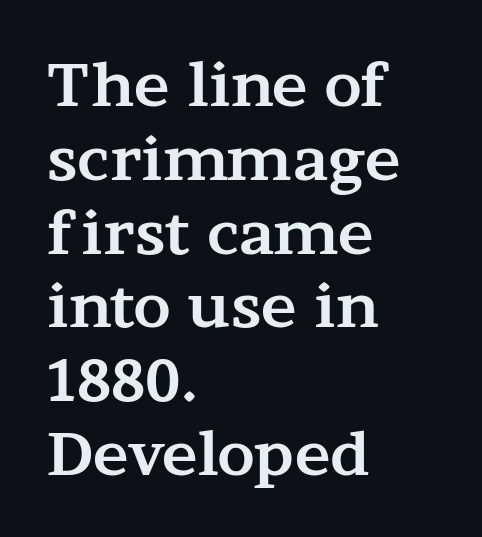
Vertical strokes here are truly vertical. These lines stack with their left ends in a neat column. What stands out about the letter spacing? Nothing — it is the standard amount. Think of a printed novel: that variable character pitch is what you see here. Beneath every word, the page is bare.
